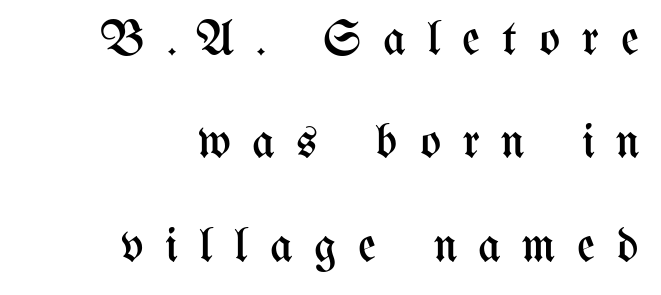
The image shows 49 px regular-weight, condensed type, upright; set right-aligned, loose line spacing (2.11x), unusually wide letter spacing (+0.44 em), not underlined; medium stroke contrast and a medium x-height.
